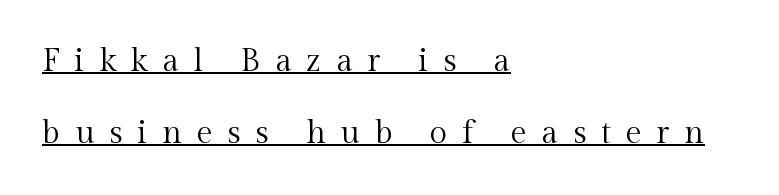
The image shows 32 px regular-weight serif type, upright; set left-aligned, loose line spacing (2.25x), unusually wide letter spacing (+0.46 em), underlined; a medium x-height.
